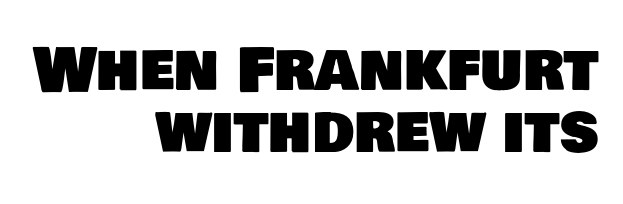
Q: Is the typeface a serif or a sans-serif typeface? A: Sans-serif.
Q: Is the text underlined? A: No.
Q: How is the paragraph aligned? A: Right-aligned.
Q: Is the spacing between letters normal or unusually wide? A: Normal.
Q: Is the spacing between lines tight, normal or loose? A: Tight.
Q: Width (condensed, normal, or wide)? A: Normal.
Q: Stroke contrast? A: Low.
Q: x-height? A: Large.
Q: Monospaced? A: No.
